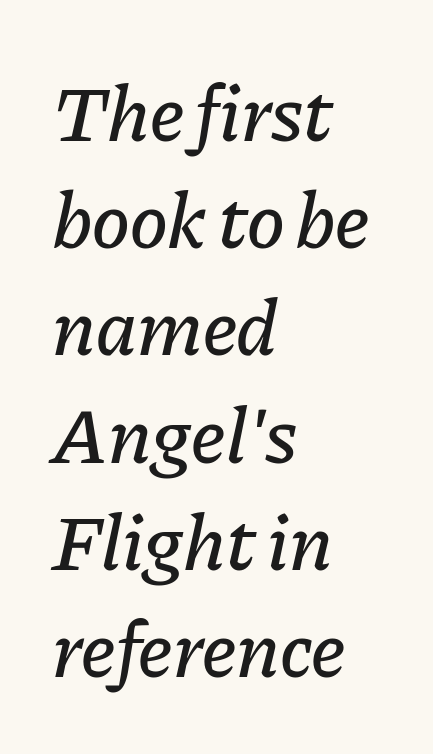
The image shows 80 px text type, italic (leaning right); set left-aligned, normal line spacing (1.34x), normal letter spacing, not underlined; low stroke contrast and a medium x-height.
